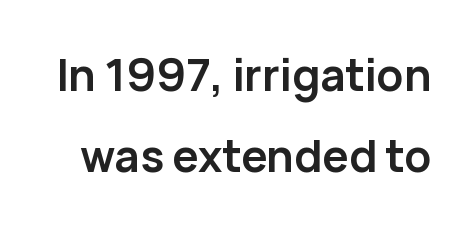
{"serif": "no", "italic": "no", "bold": "yes", "weight": "semibold", "width": "normal", "stroke_contrast": "low", "x_height": "medium", "monospaced": "no", "underline": "no", "line_spacing_ratio": 1.83, "letter_spacing": "normal", "letter_spacing_em": 0.0, "glyph_px": 44}
